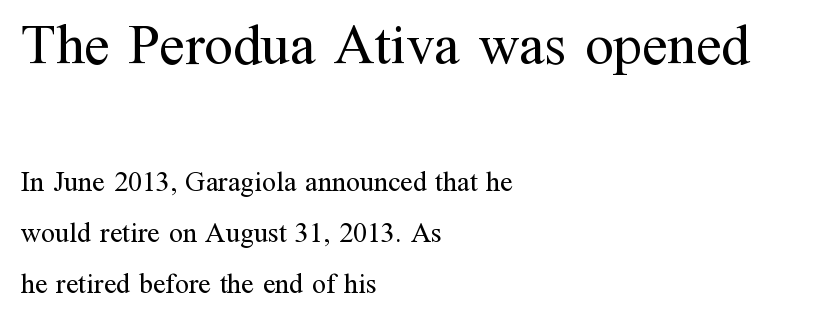
Q: Is the text bold? A: No.
Q: Is the text italic (slanted)? A: No, it is upright.
Q: Is the typeface a serif or a sans-serif typeface? A: Serif.
Q: Is the text underlined? A: No.
Q: How is the paragraph aligned? A: Left-aligned.
Q: Is the spacing between letters normal or unusually wide? A: Normal.
Q: Which block of text is set in a larger size, the first (top) or the second (bottom)? A: The first (top) one.
Q: Width (condensed, normal, or wide)? A: Normal.
Q: Stroke contrast? A: Medium.
Q: x-height? A: Medium.
Q: Monospaced? A: No.
